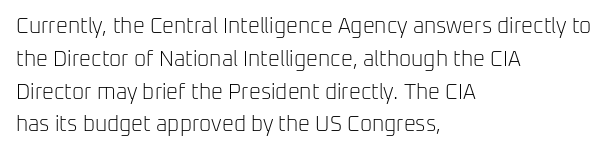
The image shows 21 px text type, upright; set left-aligned, normal line spacing (1.56x), normal letter spacing, not underlined.
